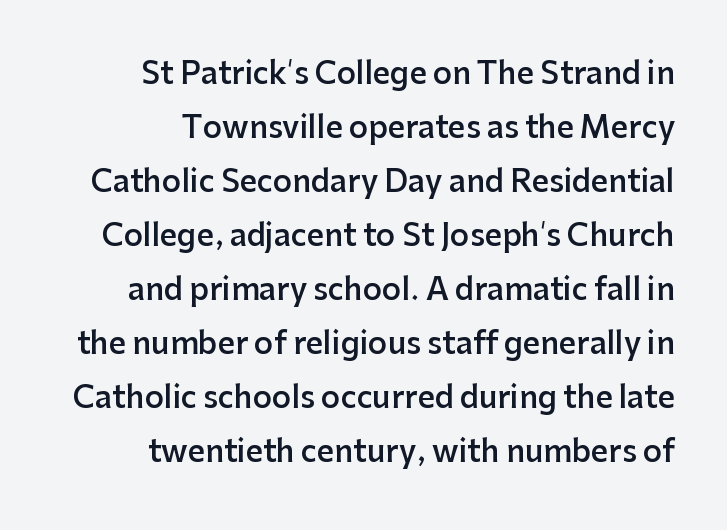
Quick note: underline off. The face used here is proportionally spaced, like ordinary book or web type. Are there feet on the stems? There aren't — it's a sans. Notice how the stems are strictly vertical — no italics here.
